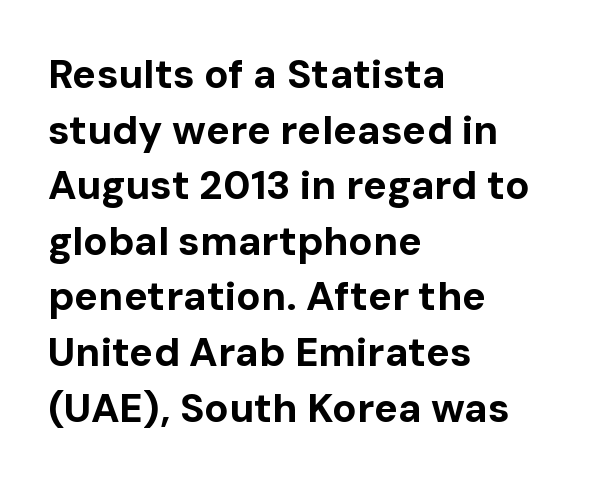
The passage shown is typed in a proportional face where columns would drift. Vertical spacing — default. This sample is left-justified, so line endings fall wherever the words run out. Students, this is bold: see how much ink each stroke carries. A sans-serif font was chosen for this passage.
